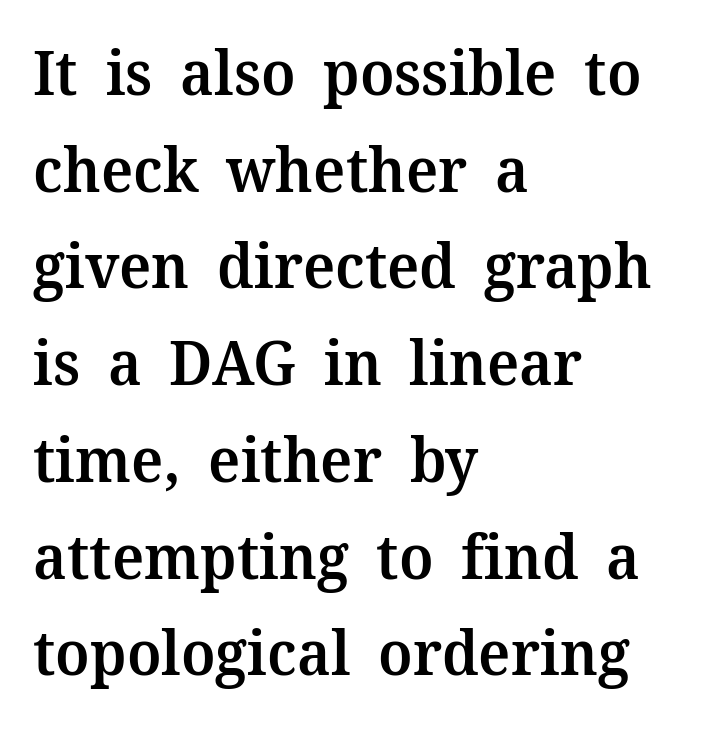
The image shows 62 px semibold serif type, upright; set left-aligned, normal line spacing (1.56x), normal letter spacing, not underlined; medium stroke contrast and a medium x-height.
